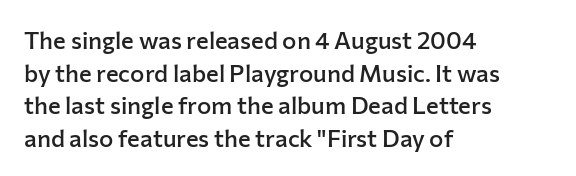
One glance says typical: line gaps are just what's usual. Tracking value appears to be zero — textbook default spacing. Tall strokes in this sample are plumb rather than angled. Firm but not heavy-handed strokes: this text is semibold.
